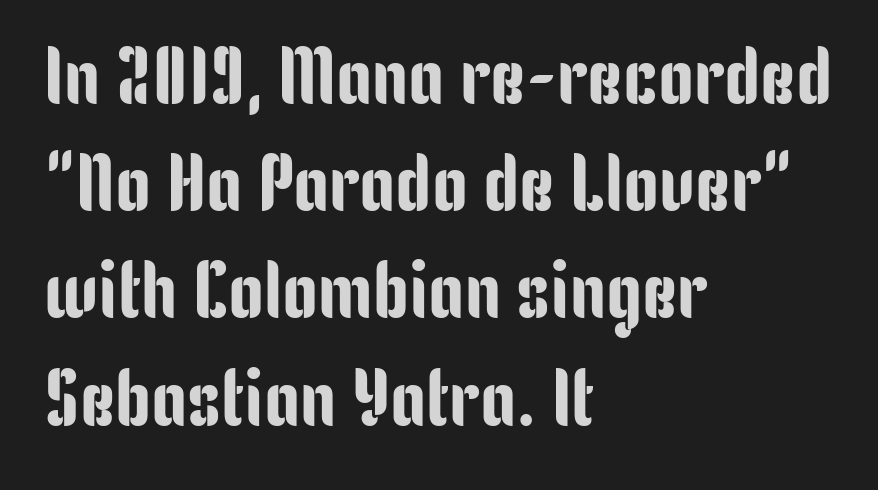
{"serif": "no", "italic": "no", "width": "condensed", "stroke_contrast": "low", "x_height": "medium", "monospaced": "no", "underline": "no", "align": "left", "line_spacing": "normal", "line_spacing_ratio": 1.34, "letter_spacing": "normal", "letter_spacing_em": 0.0, "glyph_px": 80}
